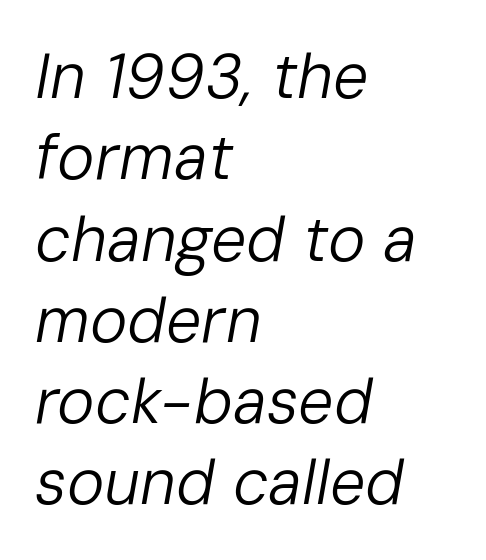
Q: Is the text bold? A: No.
Q: Is the text italic (slanted)? A: Yes, it leans right by about 10 degrees.
Q: Is the text underlined? A: No.
Q: How is the paragraph aligned? A: Left-aligned.
Q: Is the spacing between letters normal or unusually wide? A: Normal.
Q: Is the spacing between lines tight, normal or loose? A: Normal.
Q: Width (condensed, normal, or wide)? A: Normal.
Q: Stroke contrast? A: Low.
Q: x-height? A: Medium.
Q: Monospaced? A: No.
